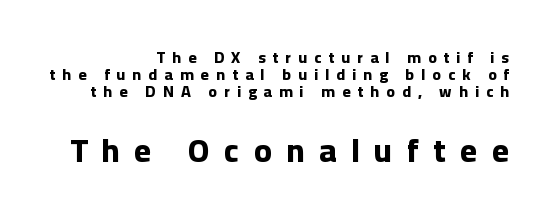
Q: Is the text bold? A: Yes.
Q: Is the text italic (slanted)? A: No, it is upright.
Q: Is the typeface a serif or a sans-serif typeface? A: Sans-serif.
Q: Is the text underlined? A: No.
Q: How is the paragraph aligned? A: Right-aligned.
Q: Is the spacing between letters normal or unusually wide? A: Unusually wide.
Q: Is the spacing between lines tight, normal or loose? A: Tight.
Q: Which block of text is set in a larger size, the first (top) or the second (bottom)? A: The second (bottom) one.
Q: Width (condensed, normal, or wide)? A: Normal.
Q: Stroke contrast? A: Low.
Q: x-height? A: Medium.
Q: Monospaced? A: No.
